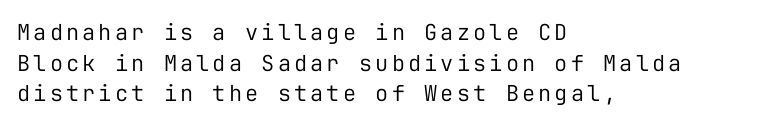
Q: Is the text bold? A: No.
Q: Is the text italic (slanted)? A: No, it is upright.
Q: Is the text underlined? A: No.
Q: How is the paragraph aligned? A: Left-aligned.
Q: Is the spacing between lines tight, normal or loose? A: Normal.
